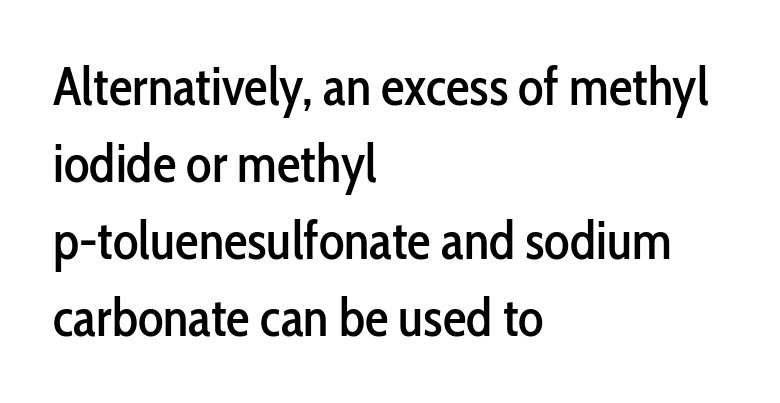
The image shows 53 px condensed sans-serif type, upright; set left-aligned, normal line spacing (1.45x), normal letter spacing, not underlined; low stroke contrast and a medium x-height.
